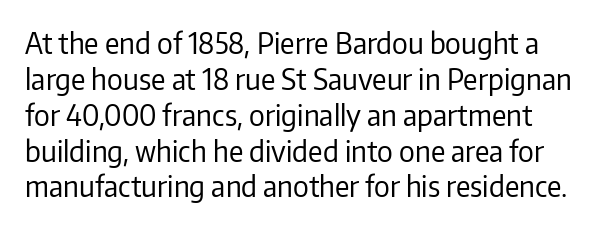
{"serif": "no", "italic": "no", "bold": "no", "weight": "regular", "width": "normal", "stroke_contrast": "low", "x_height": "medium", "monospaced": "no", "underline": "no", "line_spacing": "normal", "line_spacing_ratio": 1.28, "letter_spacing": "normal", "letter_spacing_em": 0.0, "glyph_px": 28}
